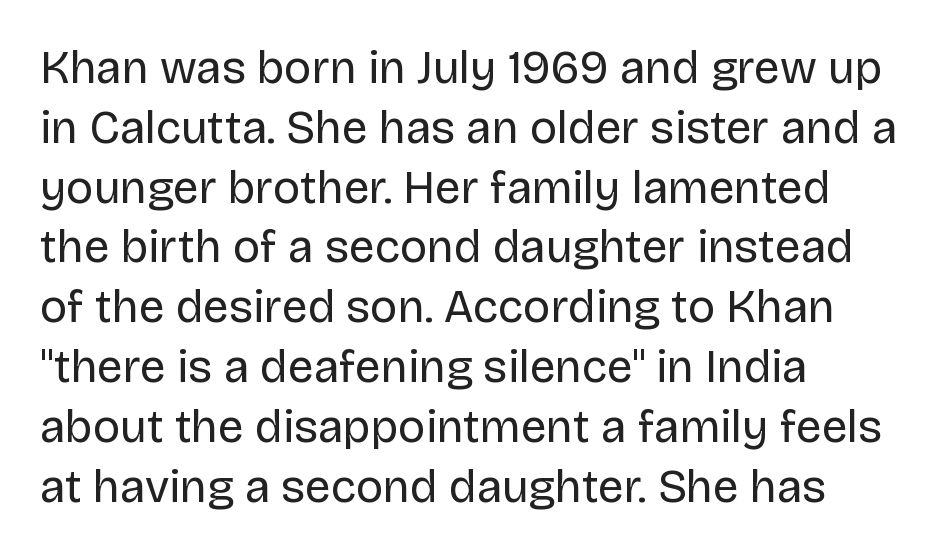
Q: Is the text bold? A: No.
Q: Is the text italic (slanted)? A: No, it is upright.
Q: Is the typeface a serif or a sans-serif typeface? A: Sans-serif.
Q: Is the text underlined? A: No.
Q: How is the paragraph aligned? A: Left-aligned.
Q: Is the spacing between letters normal or unusually wide? A: Normal.
Q: Is the spacing between lines tight, normal or loose? A: Normal.
Q: Width (condensed, normal, or wide)? A: Normal.
Q: Stroke contrast? A: Low.
Q: x-height? A: Large.
Q: Monospaced? A: No.
